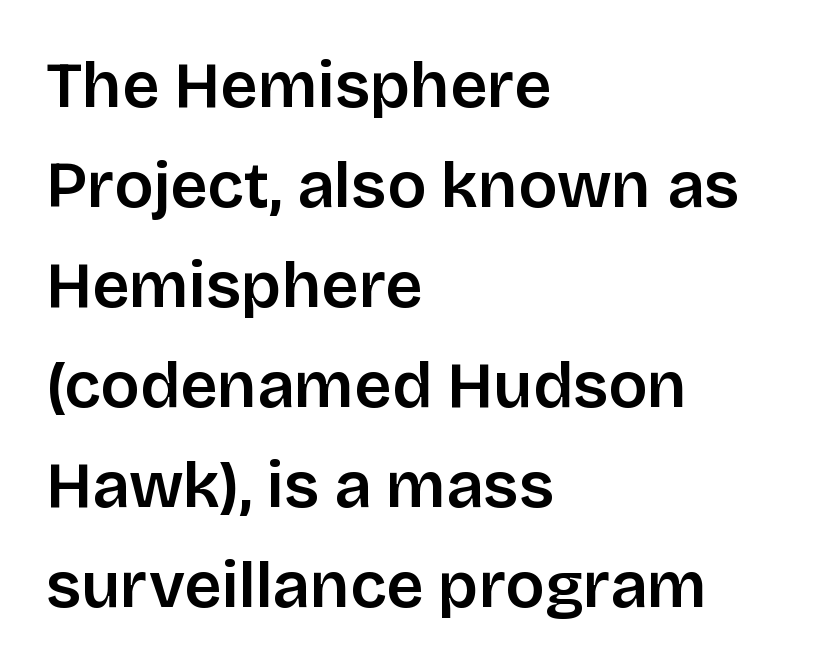
Each letter keeps its own natural width here, so spacing adapts to shape. Honestly, there is no underline to notice here at all. Casual observation: everything's shoved over to the left. Letterform terminals end flat and unadorned throughout the passage.
